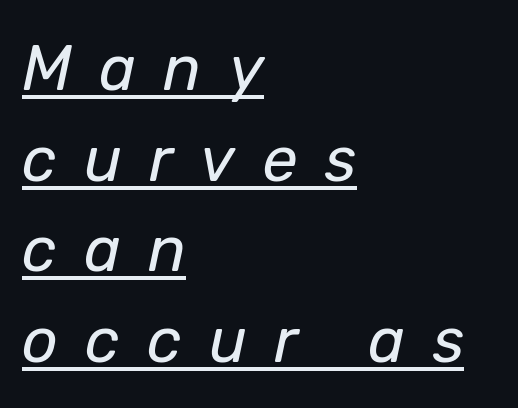
Here the glyphs are tracked loosely, breaking word shapes into spaced letters. If you measured baseline to baseline, you'd find a middling distance. Is the type slanted? Yes — the strokes lean at a clear angle. The lines in this sample share a left origin and differ only in where they stop.
